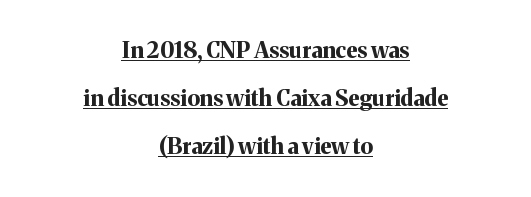
Q: Is the text bold? A: Yes.
Q: Is the text italic (slanted)? A: No, it is upright.
Q: Is the text underlined? A: Yes.
Q: How is the paragraph aligned? A: Centered.
Q: Is the spacing between letters normal or unusually wide? A: Normal.
Q: Is the spacing between lines tight, normal or loose? A: Loose.
